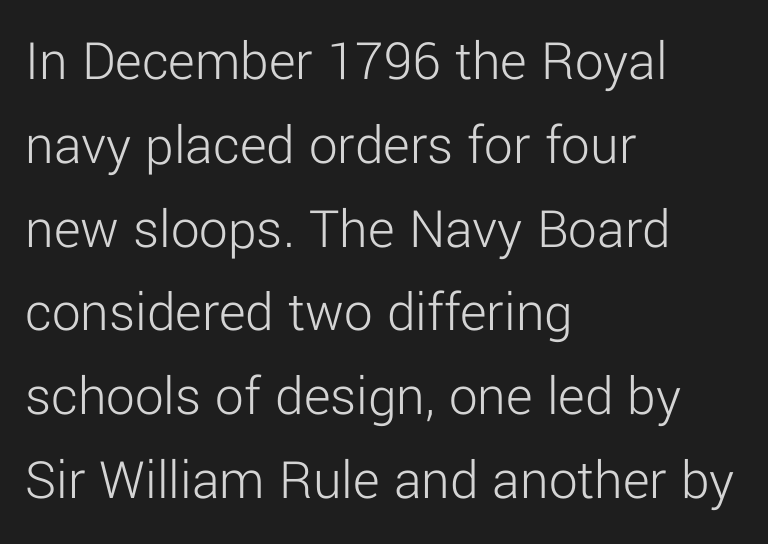
{"serif": "no", "italic": "no", "bold": "no", "weight": "light", "width": "normal", "stroke_contrast": "low", "x_height": "medium", "monospaced": "no", "underline": "no", "align": "left", "line_spacing": "normal", "line_spacing_ratio": 1.47, "letter_spacing": "normal", "letter_spacing_em": 0.0, "glyph_px": 57}
